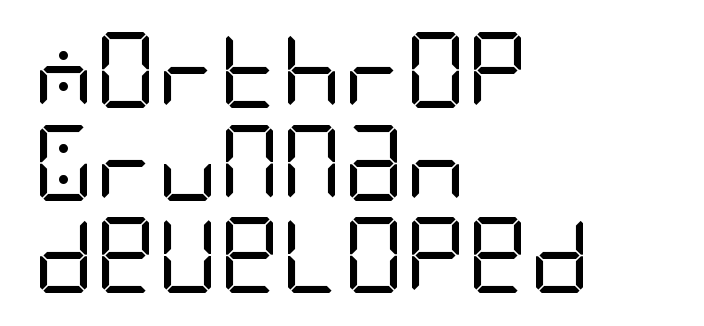
The image shows 76 px regular-weight, condensed sans-serif type, upright; set left-aligned, line spacing 1.22x, normal letter spacing, not underlined; low stroke contrast and a large x-height.
